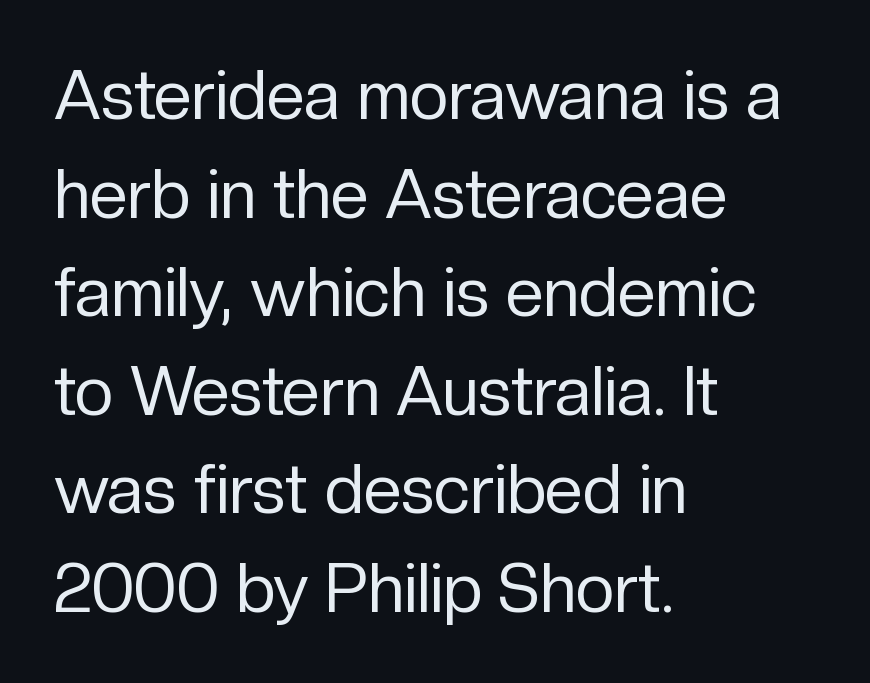
Unlike italic type, these characters show no tilt at all. The passage shown has conventional tracking throughout. Visually the block forms a straight wall on the left and a jagged coastline on the right. Leading matches the norm, producing a regular column.
